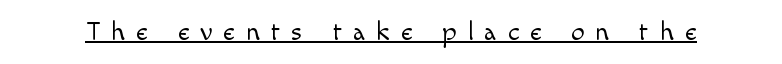
Q: Is the text bold? A: No.
Q: Is the text italic (slanted)? A: No, it is upright.
Q: Is the text underlined? A: Yes.
Q: Is the spacing between letters normal or unusually wide? A: Unusually wide.
